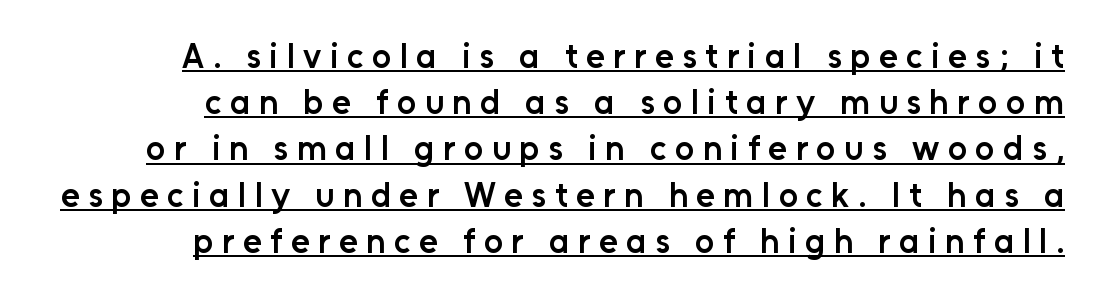
Q: Is the text bold? A: Semi-bold.
Q: Is the text italic (slanted)? A: No, it is upright.
Q: Is the typeface a serif or a sans-serif typeface? A: Sans-serif.
Q: Is the text underlined? A: Yes.
Q: How is the paragraph aligned? A: Right-aligned.
Q: Is the spacing between letters normal or unusually wide? A: Unusually wide.
Q: Is the spacing between lines tight, normal or loose? A: Normal.
Q: Width (condensed, normal, or wide)? A: Normal.
Q: Stroke contrast? A: Low.
Q: x-height? A: Medium.
Q: Monospaced? A: No.
